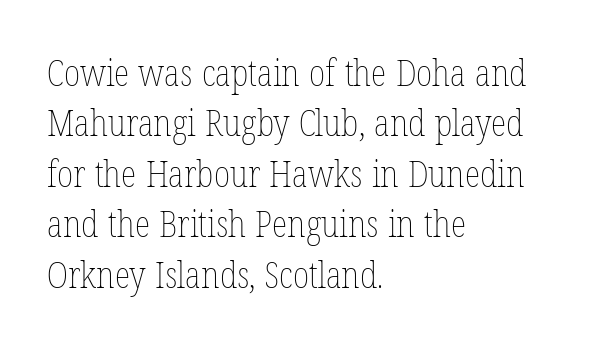
{"italic": "no", "bold": "no", "weight": "thin", "width": "condensed", "stroke_contrast": "low", "x_height": "medium", "monospaced": "no", "underline": "no", "align": "left", "line_spacing": "normal", "line_spacing_ratio": 1.4, "letter_spacing": "normal", "letter_spacing_em": 0.0, "glyph_px": 36}
